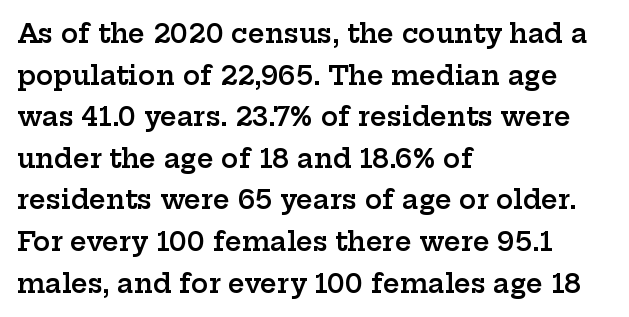
Q: Is the text bold? A: Semi-bold.
Q: Is the text italic (slanted)? A: No, it is upright.
Q: Is the text underlined? A: No.
Q: How is the paragraph aligned? A: Left-aligned.
Q: Is the spacing between letters normal or unusually wide? A: Normal.
Q: Is the spacing between lines tight, normal or loose? A: Normal.
